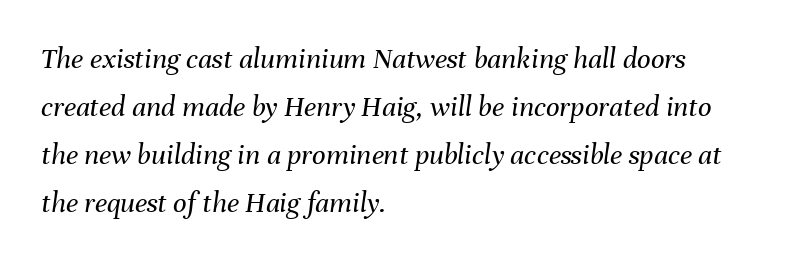
Spacing verdict: proportional, widths tailored to each character. How would I describe the line gaps? Plain and ordinary. The rag falls on the right side of this text block. The line texture is even and compact thanks to regular tracking. If you drew a line through each stem, it would be angled. Compared with a typical body face, this is equally light or lighter still.
